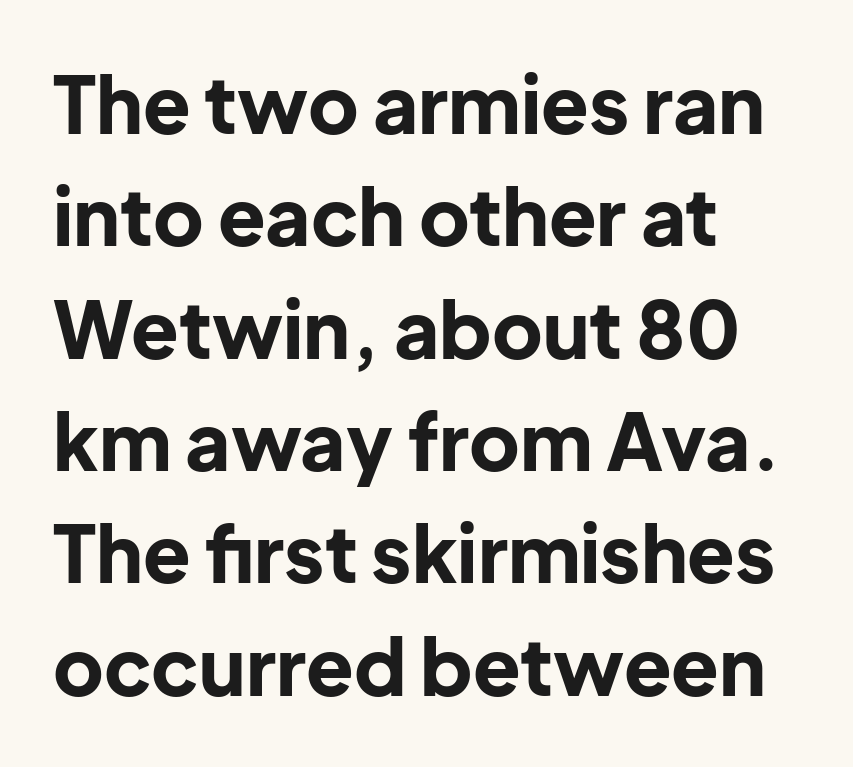
The image shows 78 px bold sans-serif type, upright; set left-aligned, normal line spacing (1.44x), normal letter spacing, not underlined; low stroke contrast and a medium x-height.
